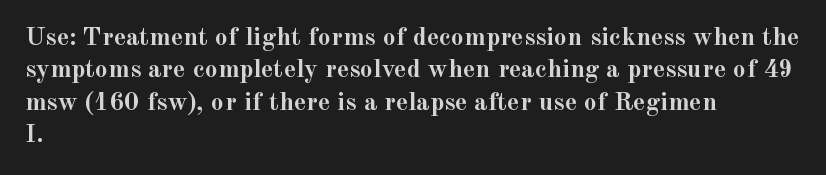
The image shows 26 px bold type, upright; set left-aligned, normal line spacing (1.25x), normal letter spacing, not underlined.
